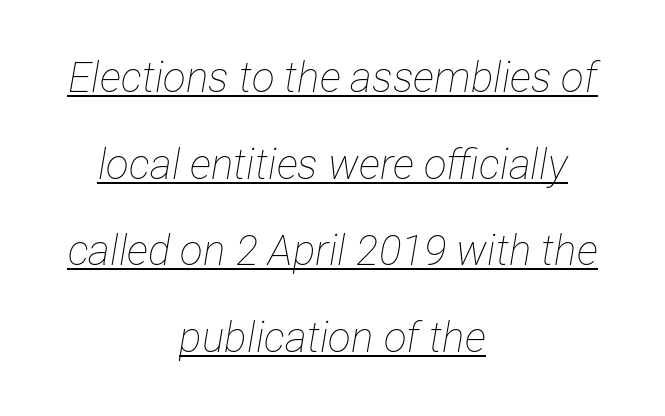
The image shows 42 px thin, condensed type, italic (leaning right); set centered, loose line spacing (2.06x), normal letter spacing, underlined; low stroke contrast and a medium x-height.
